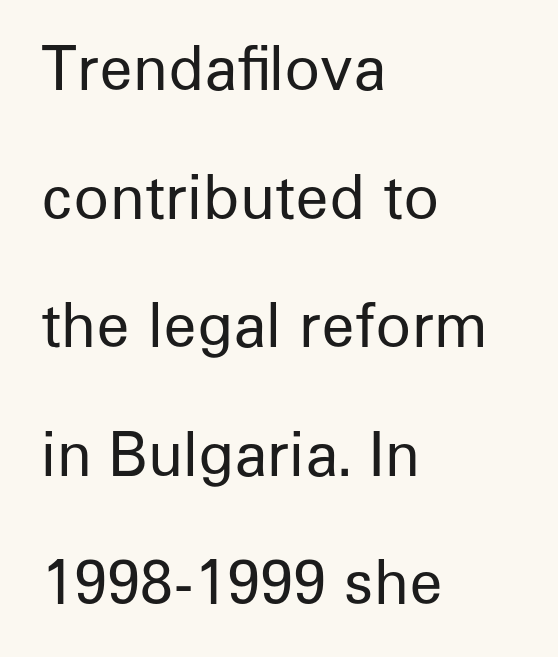
A typesetter would call this proportional, since set widths differ per character. Letterform terminals end flat and unadorned throughout the passage. Lines of text with bare space underneath. It's the straight-up-and-down kind of type.
